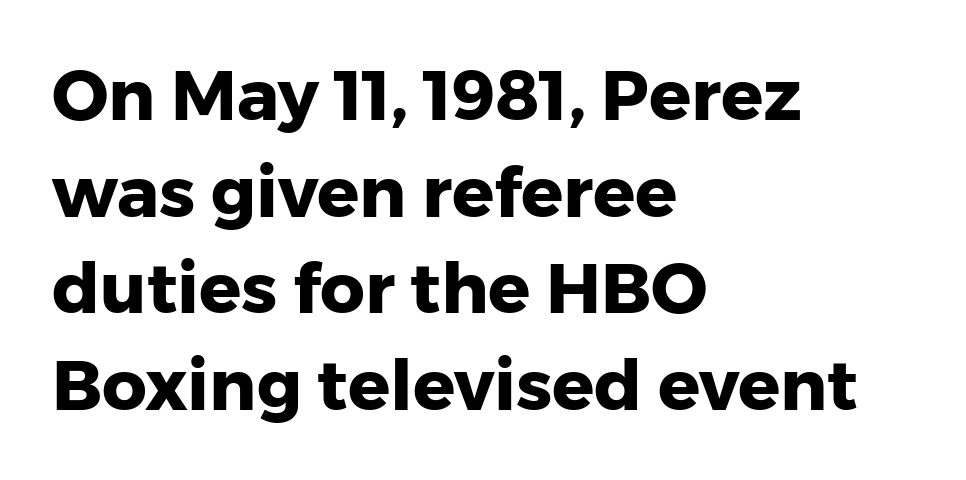
Standard letterfit; no display-style spreading of the glyphs. Teacher's note: observe the even left margin — that is flush-left alignment. The line-height multiplier appears to be the usual default. Only glyphs here, with clear space below each row. Grotesque or geometric, the face here clearly has no serifs.
